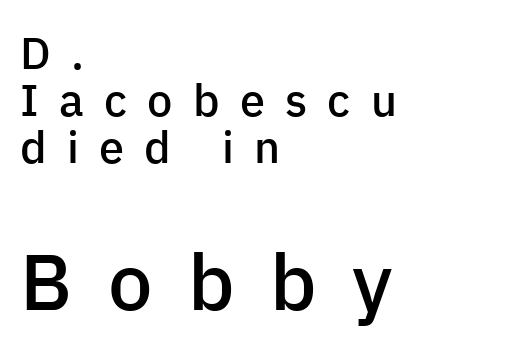
Q: Is the text bold? A: Semi-bold.
Q: Is the text italic (slanted)? A: No, it is upright.
Q: Is the typeface a serif or a sans-serif typeface? A: Sans-serif.
Q: Is the text underlined? A: No.
Q: How is the paragraph aligned? A: Left-aligned.
Q: Is the spacing between letters normal or unusually wide? A: Unusually wide.
Q: Is the spacing between lines tight, normal or loose? A: Tight.
Q: Which block of text is set in a larger size, the first (top) or the second (bottom)? A: The second (bottom) one.
Q: Width (condensed, normal, or wide)? A: Normal.
Q: Stroke contrast? A: Low.
Q: x-height? A: Medium.
Q: Monospaced? A: No.
